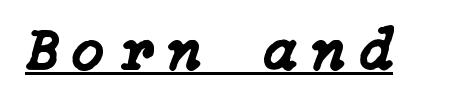
{"italic": "yes", "lean": "right", "slant_degrees": 15, "width": "normal", "stroke_contrast": "low", "x_height": "medium", "underline": "yes", "letter_spacing": "wide", "letter_spacing_em": 0.28, "glyph_px": 58}
